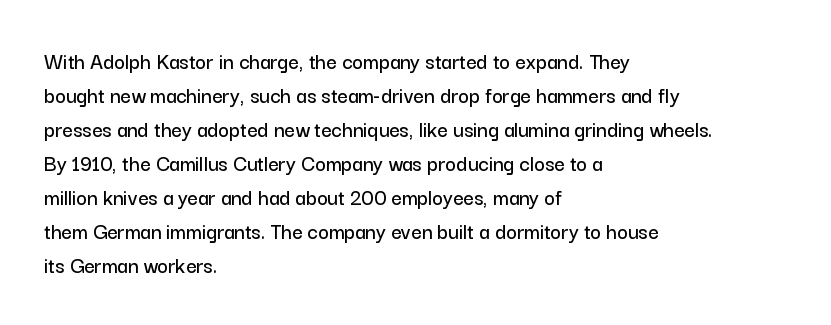
{"italic": "no", "underline": "no", "align": "left", "line_spacing": "normal", "line_spacing_ratio": 1.48, "letter_spacing": "normal", "letter_spacing_em": 0.0, "glyph_px": 23}
